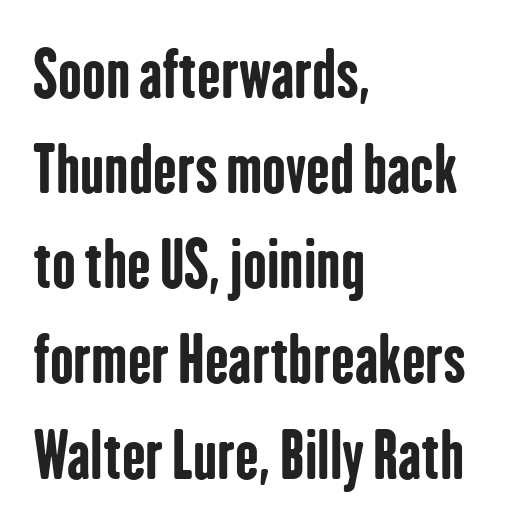
The face used here is a sans, in the tradition of grotesques and geometrics. The glyphs are unaccompanied by any horizontal stroke below them. The strokes are fattened all the way to bold. Do the letters lean? They stand straight. The letterforms sit shoulder to shoulder at normal distance. The rows are spaced the way most documents space them.
